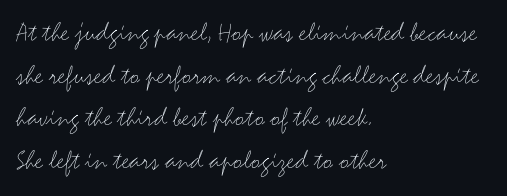
{"serif": "no", "bold": "no", "weight": "light", "width": "wide", "stroke_contrast": "medium", "x_height": "small", "monospaced": "no", "underline": "no", "align": "left", "line_spacing": "normal", "line_spacing_ratio": 1.52, "letter_spacing": "normal", "letter_spacing_em": 0.0, "glyph_px": 28}
